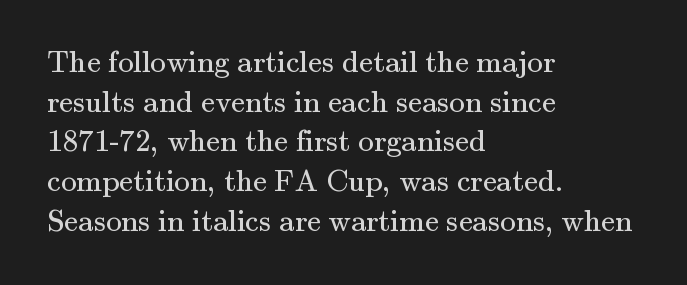
Q: Is the text bold? A: No.
Q: Is the text italic (slanted)? A: No, it is upright.
Q: Is the typeface a serif or a sans-serif typeface? A: Serif.
Q: Is the text underlined? A: No.
Q: How is the paragraph aligned? A: Left-aligned.
Q: Is the spacing between letters normal or unusually wide? A: Normal.
Q: Is the spacing between lines tight, normal or loose? A: Normal.
Q: Width (condensed, normal, or wide)? A: Normal.
Q: Stroke contrast? A: Medium.
Q: x-height? A: Small.
Q: Monospaced? A: No.
